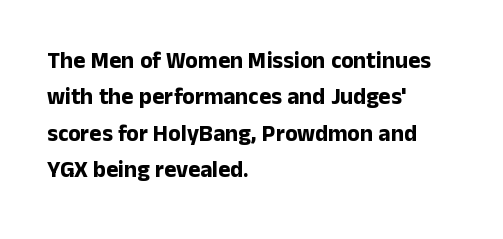
Q: Is the text bold? A: Yes.
Q: Is the text italic (slanted)? A: No, it is upright.
Q: Is the text underlined? A: No.
Q: How is the paragraph aligned? A: Left-aligned.
Q: Is the spacing between letters normal or unusually wide? A: Normal.
Q: Is the spacing between lines tight, normal or loose? A: Normal.
